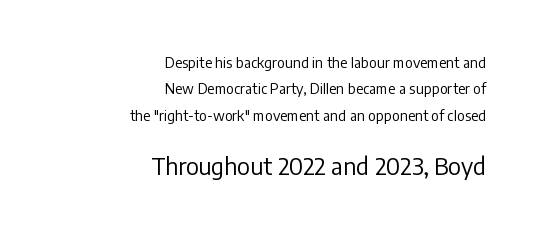
Horizontally, the lines are justified to the trailing edge only. Do the letters lean? They stand straight. The space directly below the letters is spotless. Words appear dense and cohesive because spacing is normal. Is the lower block the larger one? Yes — the lower block carries the bigger type. Bold? No — there's no thickening of the strokes.
